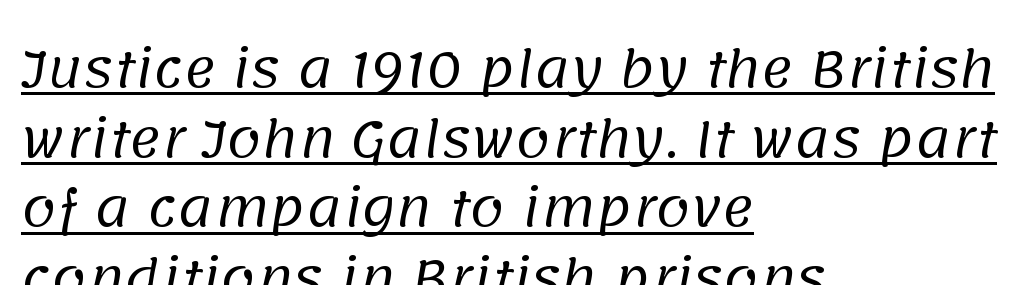
Q: Is the text bold? A: No.
Q: Is the typeface a serif or a sans-serif typeface? A: Sans-serif.
Q: Is the text underlined? A: Yes.
Q: How is the paragraph aligned? A: Left-aligned.
Q: Is the spacing between letters normal or unusually wide? A: Normal.
Q: Is the spacing between lines tight, normal or loose? A: Normal.
Q: Width (condensed, normal, or wide)? A: Normal.
Q: Stroke contrast? A: Low.
Q: x-height? A: Large.
Q: Monospaced? A: No.
